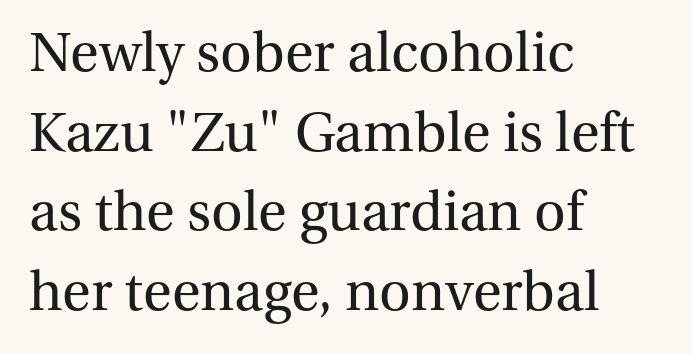
Regarding leading, the lines here are spaced in the standard way. These lines keep a tight, regular rhythm from letter to letter. Does the type have serifs? Yes, each stem ends in a small foot. Is there any slant? The stems are plumb.
